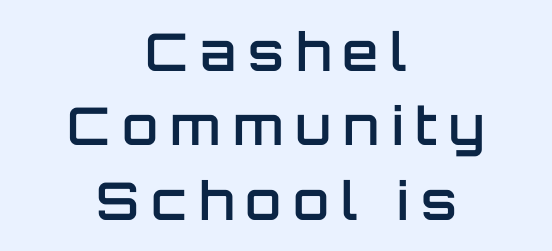
Q: Is the text bold? A: Semi-bold.
Q: Is the text italic (slanted)? A: No, it is upright.
Q: Is the typeface a serif or a sans-serif typeface? A: Sans-serif.
Q: Is the text underlined? A: No.
Q: How is the paragraph aligned? A: Centered.
Q: Is the spacing between letters normal or unusually wide? A: Unusually wide.
Q: Is the spacing between lines tight, normal or loose? A: Normal.
Q: Width (condensed, normal, or wide)? A: Normal.
Q: Stroke contrast? A: Low.
Q: x-height? A: Large.
Q: Monospaced? A: No.
